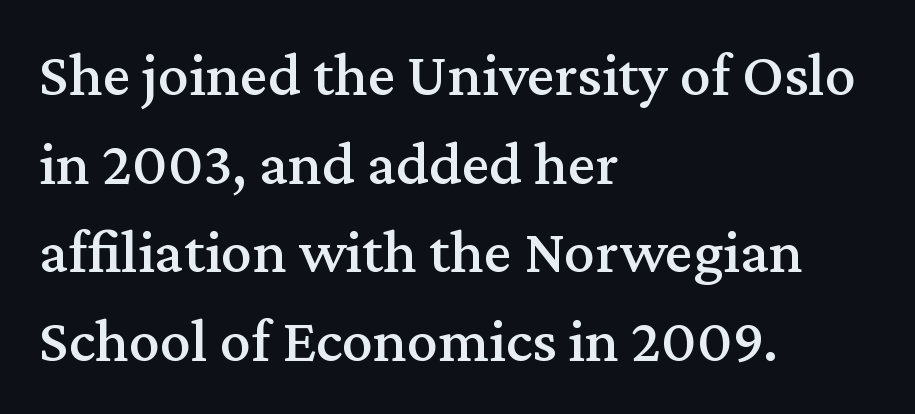
{"serif": "yes", "italic": "no", "width": "normal", "stroke_contrast": "medium", "x_height": "medium", "monospaced": "no", "underline": "no", "align": "left", "line_spacing": "normal", "line_spacing_ratio": 1.43, "letter_spacing": "normal", "letter_spacing_em": 0.0, "glyph_px": 62}
